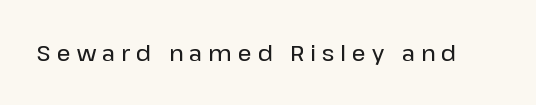
Q: Is the text italic (slanted)? A: No, it is upright.
Q: Is the text underlined? A: No.
Q: Is the spacing between letters normal or unusually wide? A: Unusually wide.
